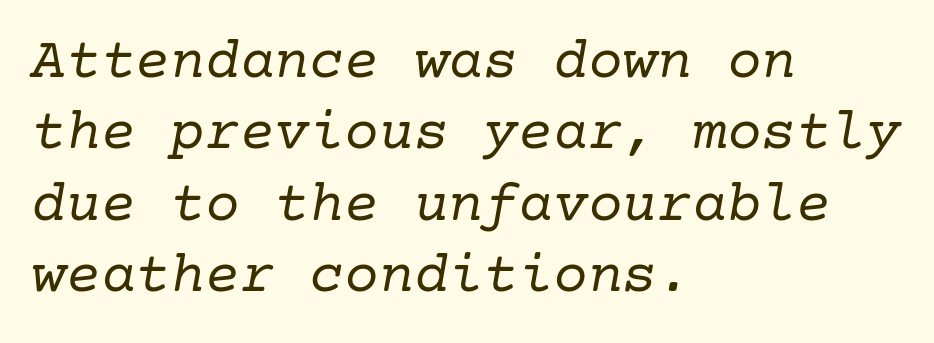
The image shows 58 px regular-weight serif type, italic (leaning right); set left-aligned, line spacing 1.23x, normal letter spacing, not underlined; low stroke contrast and a medium x-height.
